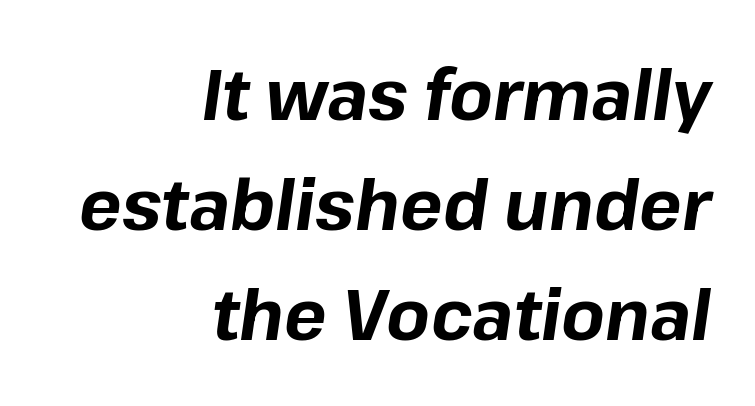
The image shows 71 px bold type, italic (leaning right); set right-aligned, normal line spacing (1.55x), normal letter spacing, not underlined; low stroke contrast and a medium x-height.
